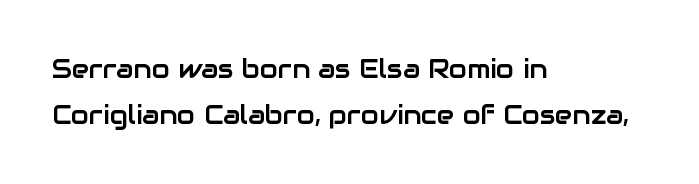
If you drew a line through each stem, it would be perfectly vertical. Short note: letters normally spaced. Alignment: flush left. Has an underline been added? It has not.
